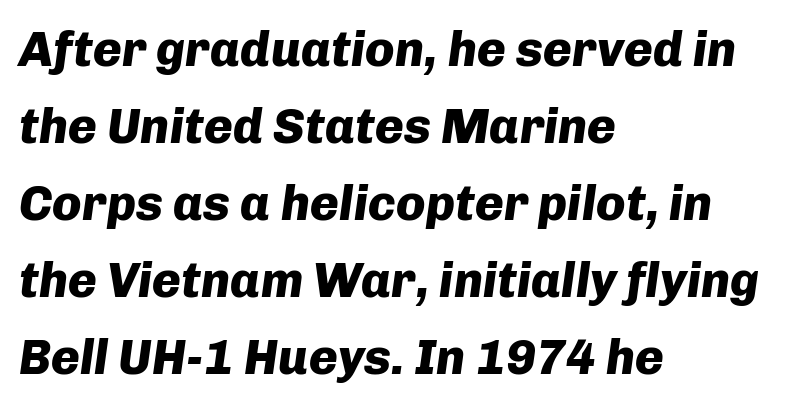
Rendered with sloped, italic letterforms. Does the copy run flush right? No — it runs flush left. Regular leading. Here the glyphs are tracked normally, forming tight word shapes. The face used here is proportionally spaced, like ordinary book or web type. The specimen omits any rule beneath the text block's lines.
